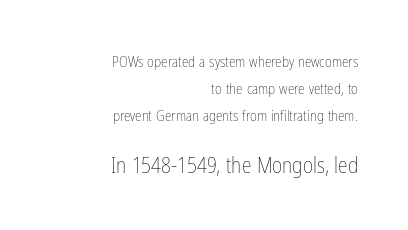
Q: Is the text bold? A: No.
Q: Is the text italic (slanted)? A: No, it is upright.
Q: Is the text underlined? A: No.
Q: How is the paragraph aligned? A: Right-aligned.
Q: Is the spacing between letters normal or unusually wide? A: Normal.
Q: Which block of text is set in a larger size, the first (top) or the second (bottom)? A: The second (bottom) one.
